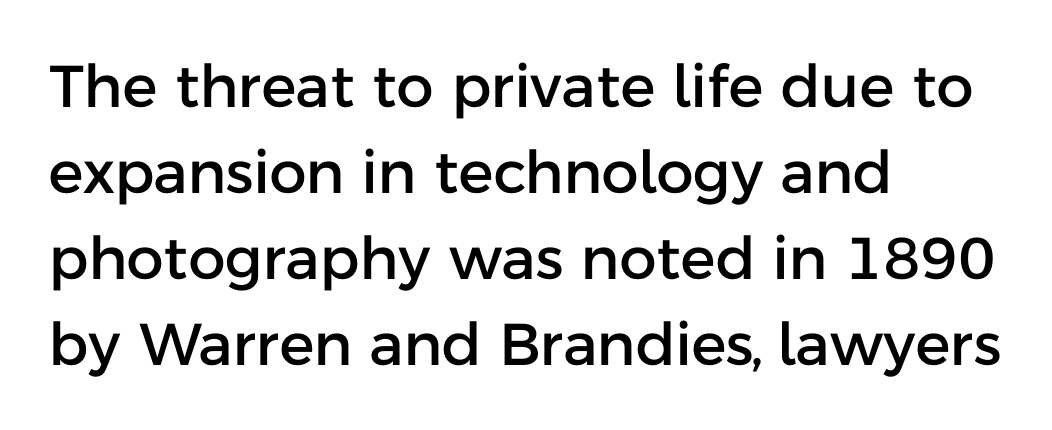
{"serif": "no", "italic": "no", "width": "normal", "stroke_contrast": "low", "x_height": "medium", "monospaced": "no", "underline": "no", "align": "left", "line_spacing": "normal", "line_spacing_ratio": 1.46, "letter_spacing": "normal", "letter_spacing_em": 0.0, "glyph_px": 59}
